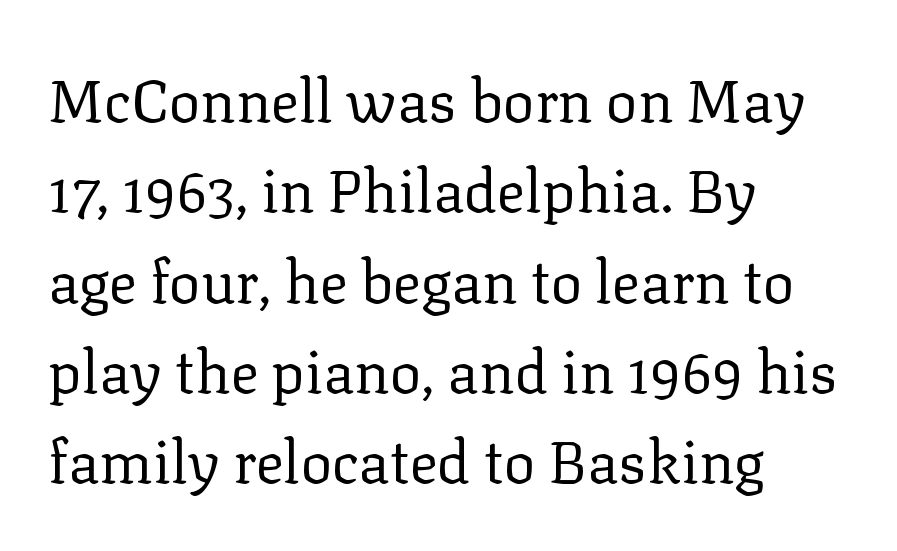
The image shows 59 px regular-weight serif type, upright; set left-aligned, normal line spacing (1.53x), normal letter spacing, not underlined; low stroke contrast and a medium x-height.
